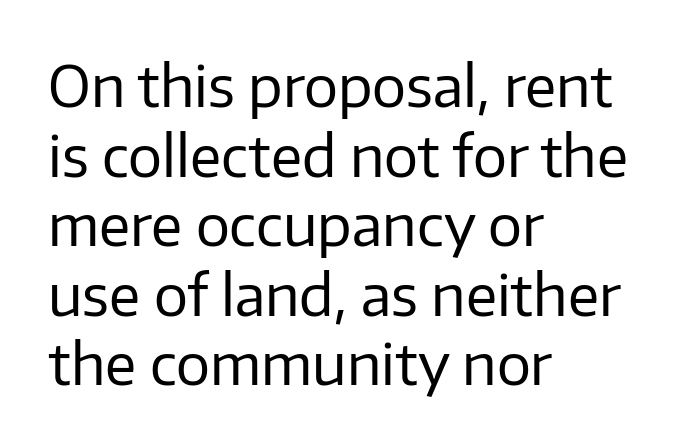
The image shows 57 px regular-weight sans-serif type, upright; set left-aligned, line spacing 1.22x, normal letter spacing, not underlined; low stroke contrast and a medium x-height.
